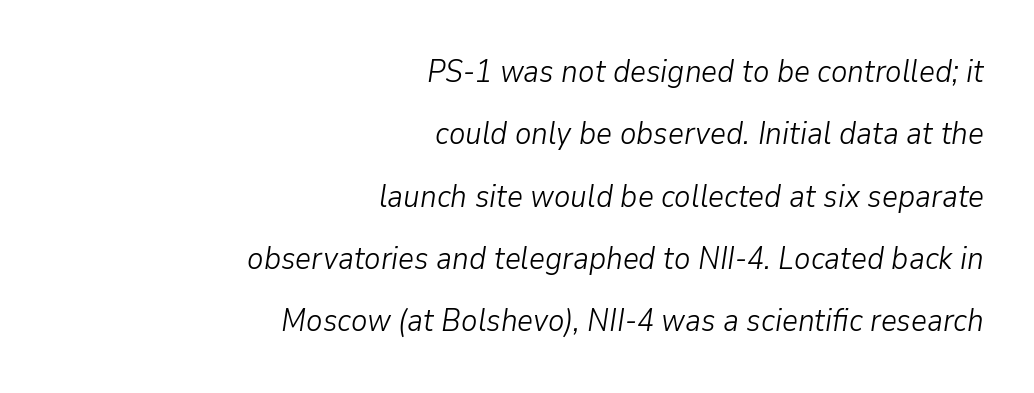
Looks like regular typesetting: each glyph gets only the width it needs. An italicized treatment has been applied to the whole sample. This rendering features lettering with no underline. The face used here is rendered with its standard letterfit. The compositor pushed each line to the right boundary. Summary of vertical rhythm: relaxed, with wide interline spacing.
